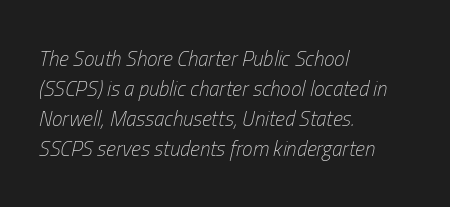
{"italic": "yes", "lean": "right", "slant_degrees": 13, "bold": "no", "underline": "no", "align": "left", "line_spacing": "normal", "line_spacing_ratio": 1.43, "letter_spacing": "normal", "letter_spacing_em": 0.0, "glyph_px": 21}
